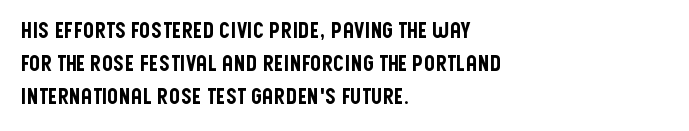
{"italic": "no", "underline": "no", "align": "left", "line_spacing": "normal", "line_spacing_ratio": 1.49, "letter_spacing": "normal", "letter_spacing_em": 0.0, "glyph_px": 22}
